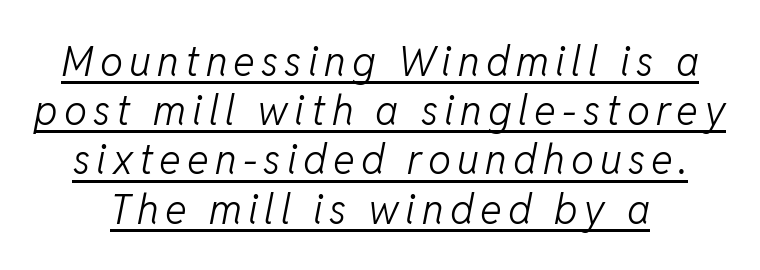
Q: Is the text bold? A: No.
Q: Is the text italic (slanted)? A: Yes, it leans right by about 11 degrees.
Q: Is the text underlined? A: Yes.
Q: Width (condensed, normal, or wide)? A: Normal.
Q: Stroke contrast? A: Low.
Q: x-height? A: Medium.
Q: Monospaced? A: No.
